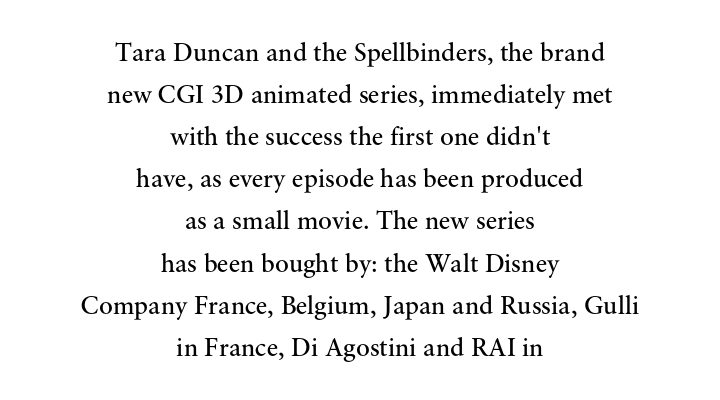
The image shows 26 px text type, upright; set centered, normal line spacing (1.62x), normal letter spacing, not underlined.
